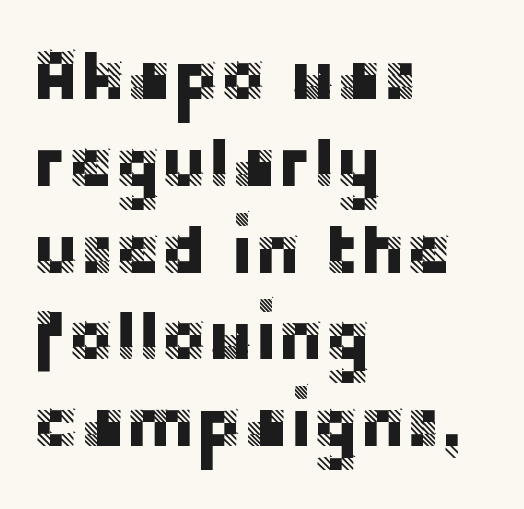
Q: Is the text italic (slanted)? A: No, it is upright.
Q: Is the typeface a serif or a sans-serif typeface? A: Sans-serif.
Q: Is the text underlined? A: No.
Q: How is the paragraph aligned? A: Left-aligned.
Q: Is the spacing between letters normal or unusually wide? A: Normal.
Q: Width (condensed, normal, or wide)? A: Normal.
Q: Stroke contrast? A: Low.
Q: x-height? A: Large.
Q: Monospaced? A: No.
